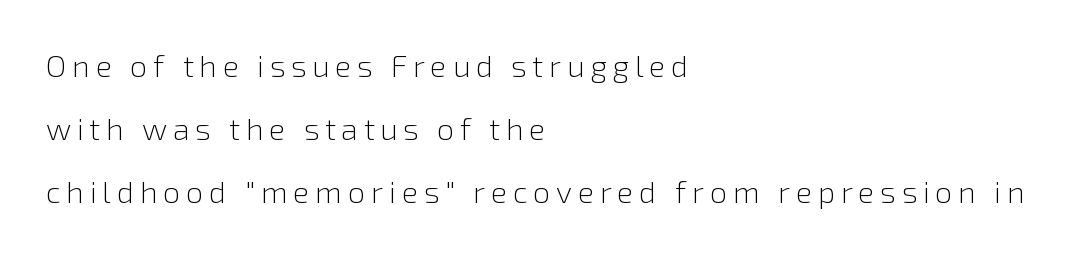
Q: Is the text bold? A: No.
Q: Is the text italic (slanted)? A: No, it is upright.
Q: Is the typeface a serif or a sans-serif typeface? A: Sans-serif.
Q: Is the text underlined? A: No.
Q: How is the paragraph aligned? A: Left-aligned.
Q: Is the spacing between lines tight, normal or loose? A: Loose.
Q: Width (condensed, normal, or wide)? A: Normal.
Q: x-height? A: Medium.
Q: Monospaced? A: No.
